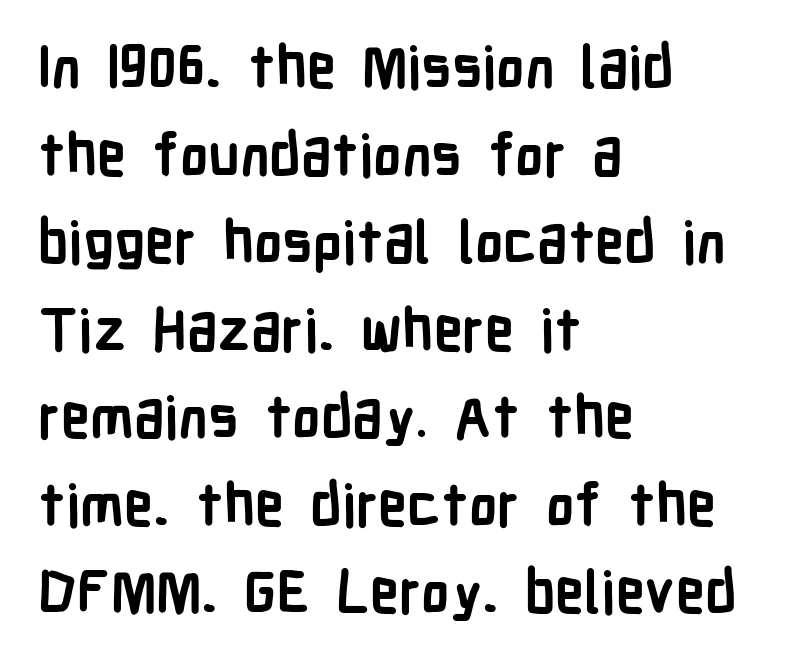
{"serif": "no", "italic": "no", "bold": "yes", "weight": "semibold", "width": "condensed", "stroke_contrast": "low", "x_height": "medium", "monospaced": "no", "underline": "no", "align": "left", "line_spacing": "normal", "line_spacing_ratio": 1.51, "letter_spacing": "normal", "letter_spacing_em": 0.0, "glyph_px": 58}
